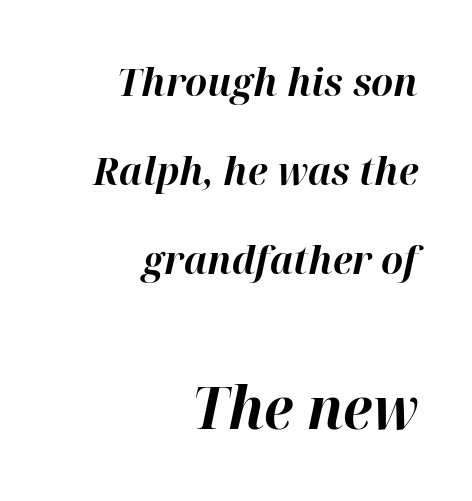
{"italic": "yes", "lean": "right", "slant_degrees": 12, "bold": "yes", "weight": "bold", "width": "normal", "stroke_contrast": "high", "x_height": "medium", "monospaced": "no", "underline": "no", "align": "right", "line_spacing": "loose", "line_spacing_ratio": 2.28, "letter_spacing": "normal", "letter_spacing_em": 0.0, "larger_block": "second", "size_ratio": 1.49, "glyph_px": 58}
